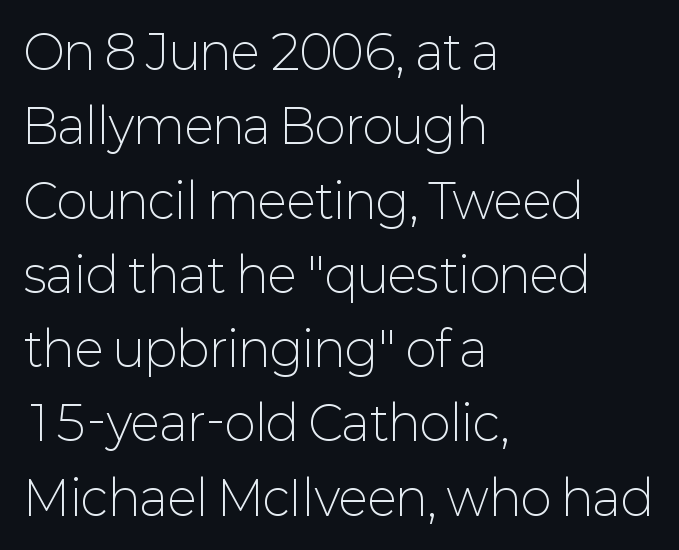
The image shows 47 px light sans-serif type, upright; set left-aligned, normal line spacing (1.58x), normal letter spacing, not underlined; low stroke contrast and a medium x-height.
